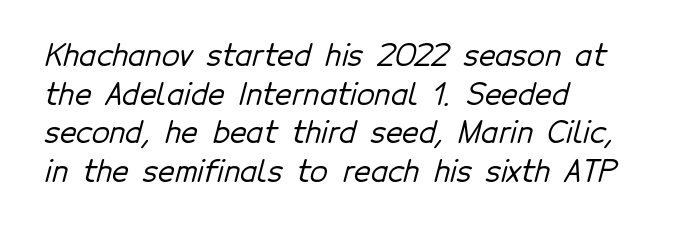
Q: Is the typeface a serif or a sans-serif typeface? A: Sans-serif.
Q: Is the text underlined? A: No.
Q: How is the paragraph aligned? A: Left-aligned.
Q: Is the spacing between letters normal or unusually wide? A: Normal.
Q: Is the spacing between lines tight, normal or loose? A: Normal.
Q: Width (condensed, normal, or wide)? A: Normal.
Q: Stroke contrast? A: Low.
Q: x-height? A: Medium.
Q: Monospaced? A: No.
